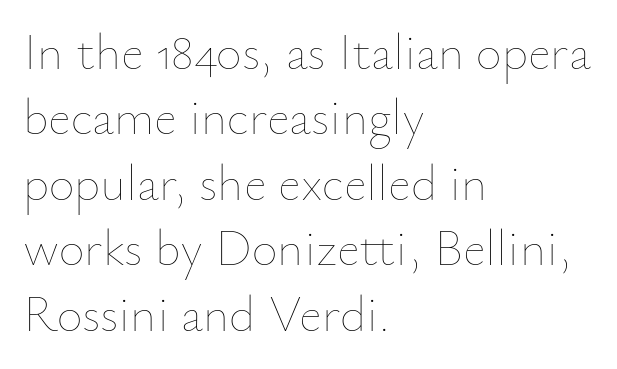
Q: Is the text bold? A: No.
Q: Is the text italic (slanted)? A: No, it is upright.
Q: Is the text underlined? A: No.
Q: How is the paragraph aligned? A: Left-aligned.
Q: Is the spacing between letters normal or unusually wide? A: Normal.
Q: Is the spacing between lines tight, normal or loose? A: Normal.
Q: Width (condensed, normal, or wide)? A: Normal.
Q: Stroke contrast? A: Low.
Q: x-height? A: Small.
Q: Monospaced? A: No.
